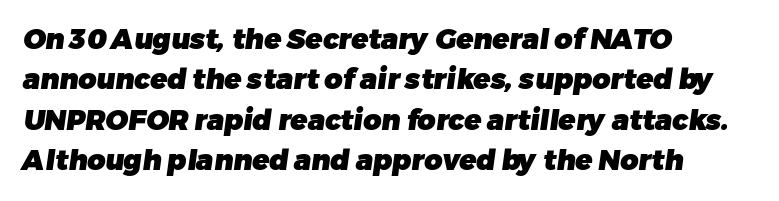
{"serif": "no", "bold": "yes", "weight": "heavy", "width": "normal", "stroke_contrast": "low", "x_height": "medium", "monospaced": "no", "underline": "no", "align": "left", "line_spacing": "normal", "line_spacing_ratio": 1.44, "letter_spacing": "normal", "letter_spacing_em": 0.0, "glyph_px": 28}
